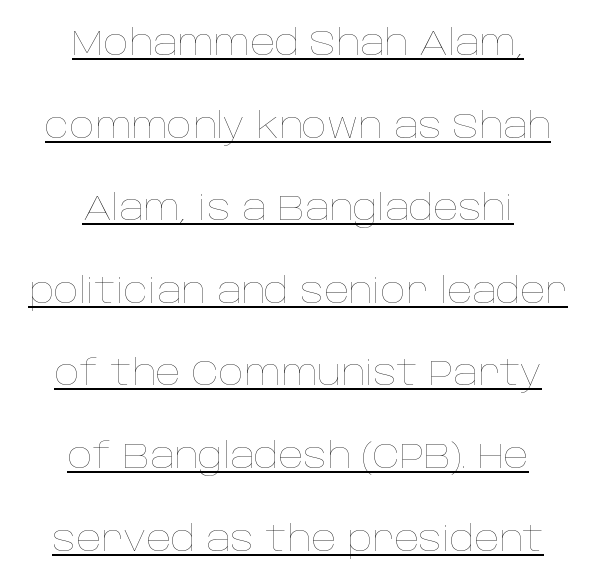
{"italic": "no", "bold": "no", "weight": "thin", "width": "normal", "stroke_contrast": "low", "x_height": "large", "monospaced": "no", "underline": "yes", "align": "center", "line_spacing": "loose", "line_spacing_ratio": 2.36, "letter_spacing": "normal", "letter_spacing_em": 0.0, "glyph_px": 35}
